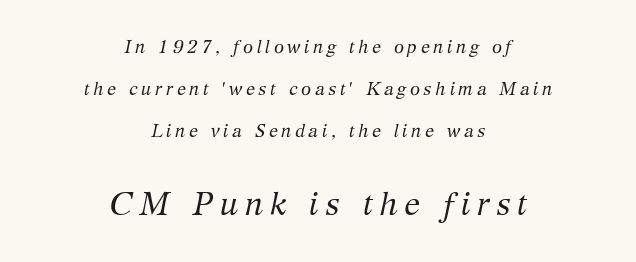
Q: Is the text bold? A: No.
Q: Is the text italic (slanted)? A: Yes, it leans right by about 12 degrees.
Q: Is the typeface a serif or a sans-serif typeface? A: Serif.
Q: Is the text underlined? A: No.
Q: How is the paragraph aligned? A: Centered.
Q: Is the spacing between letters normal or unusually wide? A: Unusually wide.
Q: Is the spacing between lines tight, normal or loose? A: Loose.
Q: Which block of text is set in a larger size, the first (top) or the second (bottom)? A: The second (bottom) one.
Q: Width (condensed, normal, or wide)? A: Normal.
Q: Stroke contrast? A: Medium.
Q: x-height? A: Medium.
Q: Monospaced? A: No.
